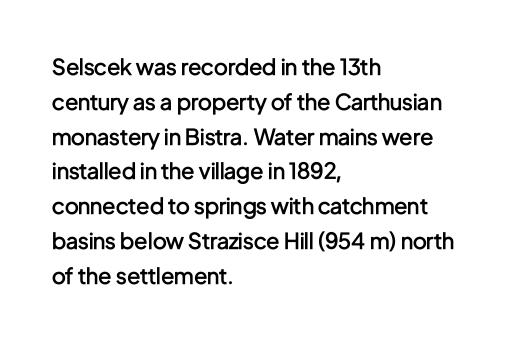
Q: Is the text bold? A: Semi-bold.
Q: Is the text italic (slanted)? A: No, it is upright.
Q: Is the text underlined? A: No.
Q: How is the paragraph aligned? A: Left-aligned.
Q: Is the spacing between letters normal or unusually wide? A: Normal.
Q: Is the spacing between lines tight, normal or loose? A: Normal.
